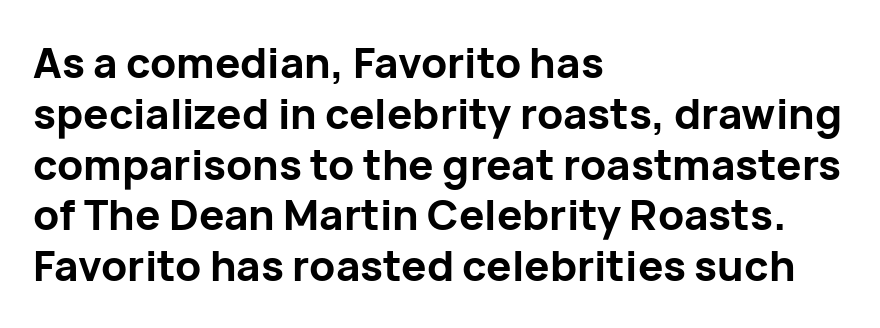
{"serif": "no", "italic": "no", "bold": "yes", "weight": "bold", "width": "normal", "stroke_contrast": "low", "x_height": "medium", "monospaced": "no", "underline": "no", "align": "left", "line_spacing_ratio": 1.21, "letter_spacing": "normal", "letter_spacing_em": 0.0, "glyph_px": 42}
